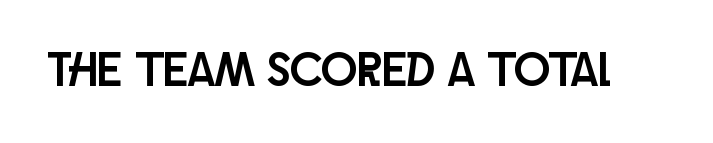
The image shows 48 px condensed sans-serif type, upright; set normal letter spacing, not underlined; low stroke contrast and a large x-height.
